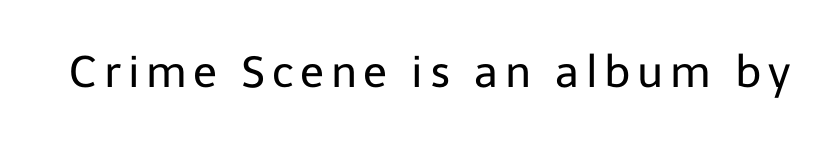
{"serif": "no", "italic": "no", "bold": "no", "weight": "regular", "width": "normal", "stroke_contrast": "low", "x_height": "medium", "monospaced": "no", "underline": "no", "glyph_px": 44}
